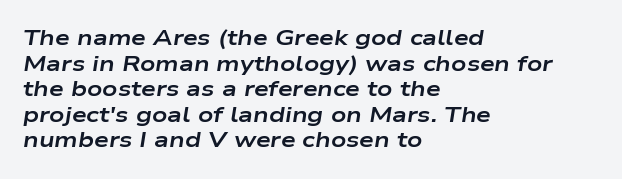
The image shows 21 px bold type, italic (leaning right); set left-aligned, line spacing 1.22x, normal letter spacing, not underlined.
